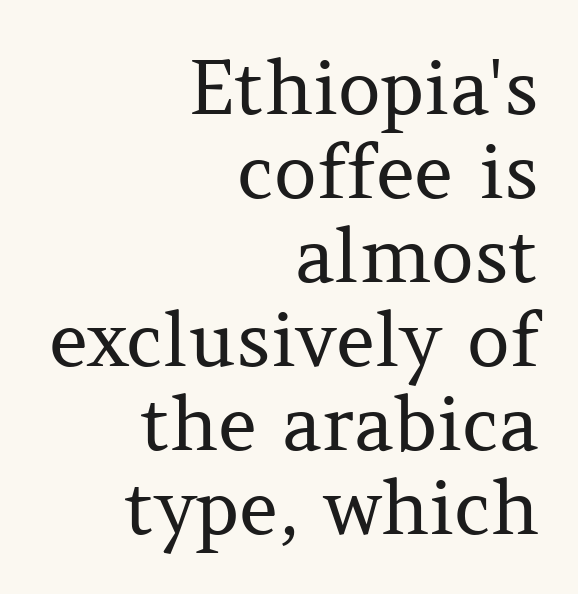
The image shows 75 px regular-weight serif type, upright; set right-aligned, tight line spacing (1.12x), normal letter spacing, not underlined; medium stroke contrast and a medium x-height.
